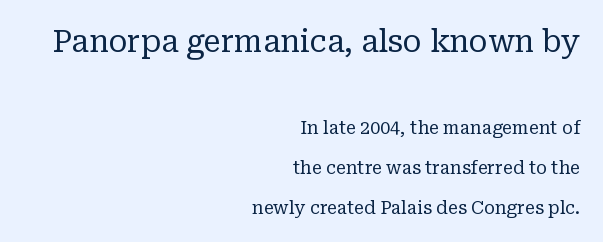
{"serif": "yes", "italic": "no", "bold": "no", "weight": "regular", "width": "normal", "stroke_contrast": "low", "x_height": "medium", "monospaced": "no", "underline": "no", "align": "right", "line_spacing": "loose", "line_spacing_ratio": 2.22, "letter_spacing": "normal", "letter_spacing_em": 0.0, "larger_block": "first", "size_ratio": 1.72, "glyph_px": 31}
